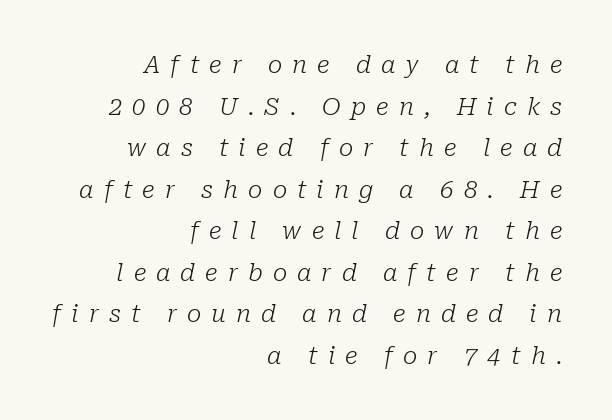
The image shows 24 px text type, italic (leaning right); set right-aligned, line spacing 1.73x, unusually wide letter spacing (+0.42 em), not underlined.
